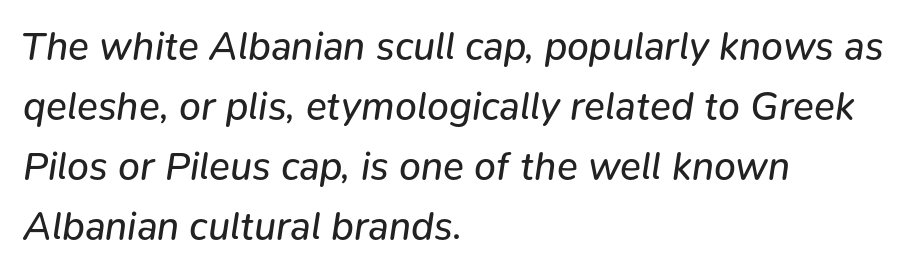
This sample has the flowing, uneven cadence of proportional lettering. The letterforms sit shoulder to shoulder at normal distance. Just letters on the line, the space beneath them empty. The face looks like a standard text weight, possibly lighter. The line-height multiplier appears to be the usual default. The lettering tilts uniformly, giving the passage an italic look.
